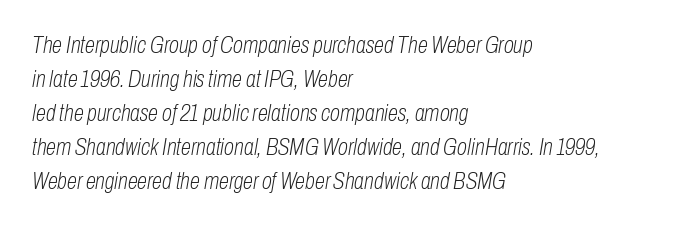
Q: Is the text bold? A: No.
Q: Is the text italic (slanted)? A: Yes, it leans right by about 10 degrees.
Q: Is the text underlined? A: No.
Q: How is the paragraph aligned? A: Left-aligned.
Q: Is the spacing between letters normal or unusually wide? A: Normal.
Q: Is the spacing between lines tight, normal or loose? A: Normal.
